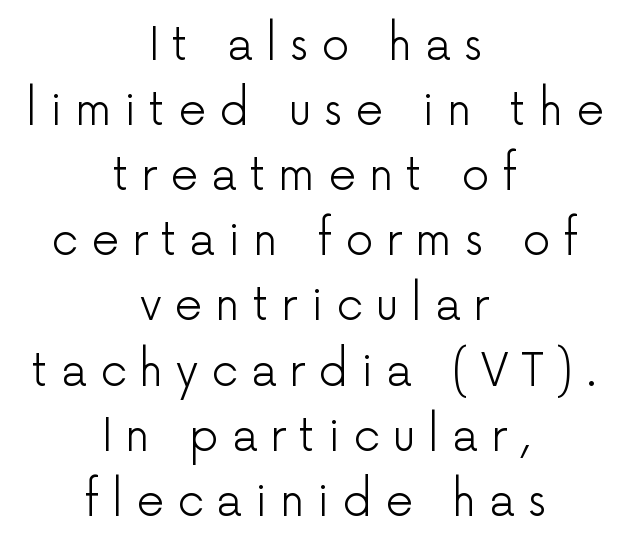
{"serif": "no", "italic": "no", "bold": "no", "weight": "light", "width": "normal", "stroke_contrast": "low", "x_height": "medium", "monospaced": "no", "underline": "no", "align": "center", "line_spacing": "normal", "line_spacing_ratio": 1.48, "letter_spacing": "wide", "letter_spacing_em": 0.29, "glyph_px": 44}
